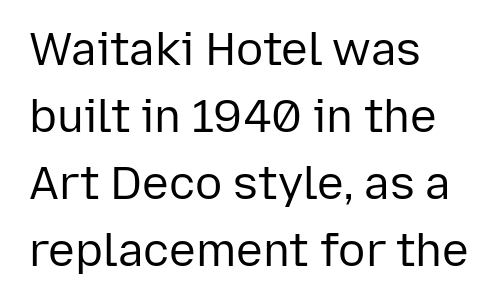
The image shows 45 px regular-weight sans-serif type, upright; set left-aligned, normal line spacing (1.49x), normal letter spacing, not underlined; low stroke contrast and a medium x-height.
